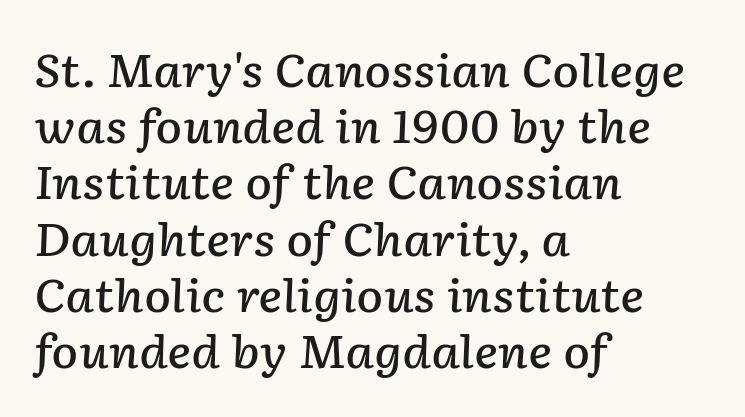
The image shows 45 px semibold type, italic (leaning right); set left-aligned, normal line spacing (1.25x), normal letter spacing, not underlined; low stroke contrast and a medium x-height.
